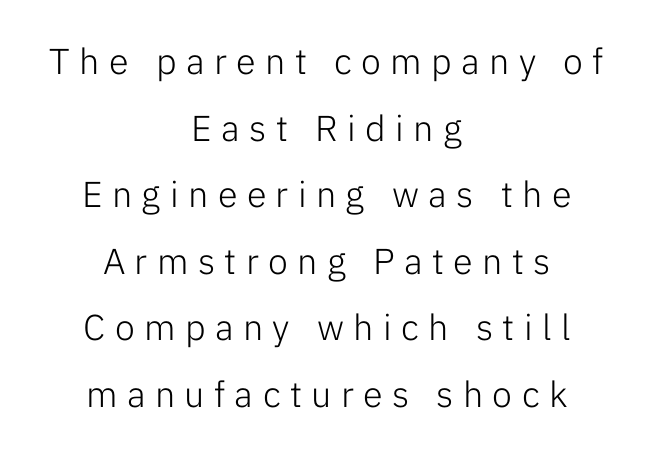
A typesetter would mark this as roman, not italic. Stroke mass is kept to a normal reading level or below. Nope, no serifs anywhere on these letters. Honestly, there is no underline to notice here at all. You could not count columns in this text — the font is proportionally spaced. Neither beginnings nor endings align; midpoints do.
